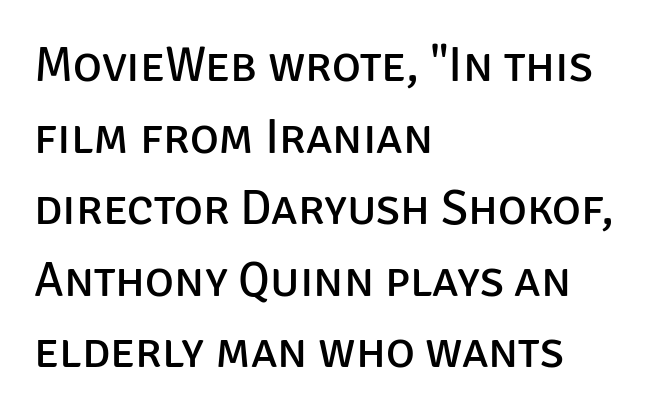
Here the designer chose a conventional face with non-uniform glyph widths. Between one letter and the next there's only the usual sliver of space. Nope, not italic — everything's standing straight. Vertical stems look standard width or narrower in stroke. Summary of vertical rhythm: regular, with standard interline spacing. The baseline area is clear.
